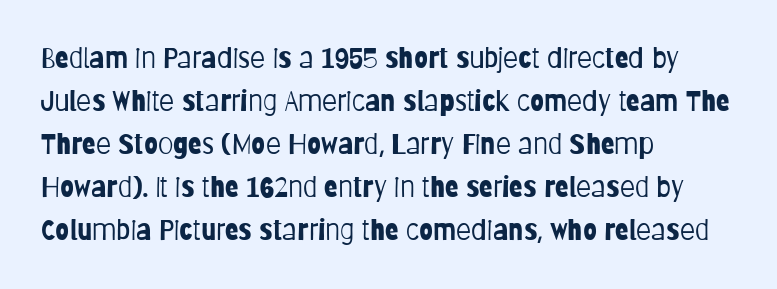
{"serif": "no", "italic": "no", "bold": "no", "weight": "light", "width": "condensed", "stroke_contrast": "low", "x_height": "large", "monospaced": "no", "underline": "no", "align": "left", "line_spacing": "normal", "line_spacing_ratio": 1.54, "letter_spacing": "normal", "letter_spacing_em": 0.0, "glyph_px": 28}
